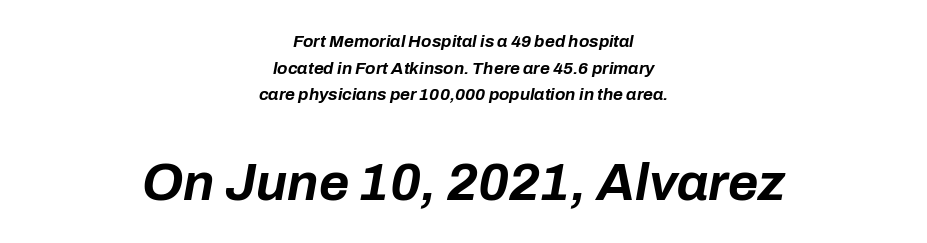
Two sizes are in play, and the larger belongs to the second block. The words here are not underlined. The lines sit at an ordinary, default distance from one another. In terms of letterspacing, this is plain default setting.
